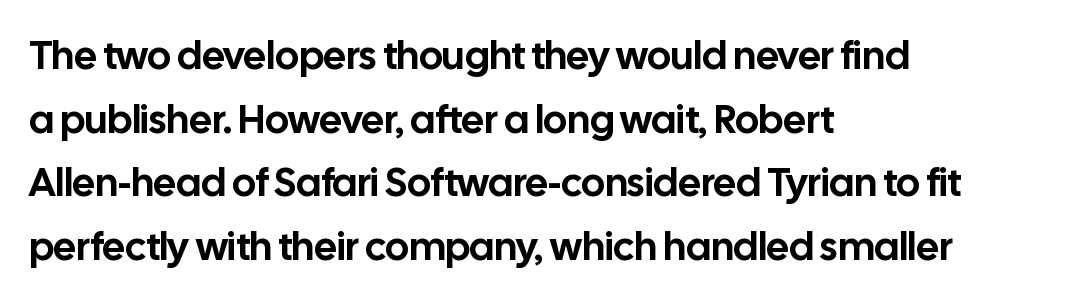
Q: Is the text italic (slanted)? A: No, it is upright.
Q: Is the typeface a serif or a sans-serif typeface? A: Sans-serif.
Q: Is the text underlined? A: No.
Q: How is the paragraph aligned? A: Left-aligned.
Q: Is the spacing between letters normal or unusually wide? A: Normal.
Q: Is the spacing between lines tight, normal or loose? A: Normal.
Q: Width (condensed, normal, or wide)? A: Normal.
Q: Stroke contrast? A: Low.
Q: x-height? A: Medium.
Q: Monospaced? A: No.
